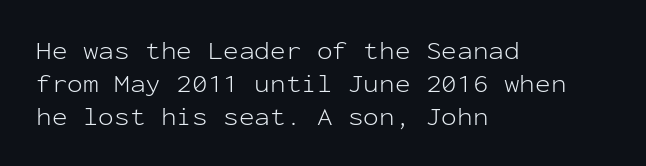
The image shows 26 px text type, upright; set left-aligned, normal line spacing (1.26x), normal letter spacing, not underlined.
